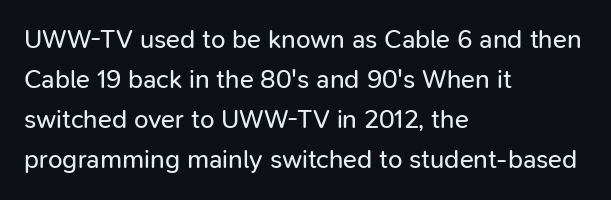
{"italic": "no", "bold": "no", "underline": "no", "align": "left", "line_spacing": "normal", "line_spacing_ratio": 1.54, "letter_spacing": "normal", "letter_spacing_em": 0.0, "glyph_px": 26}
